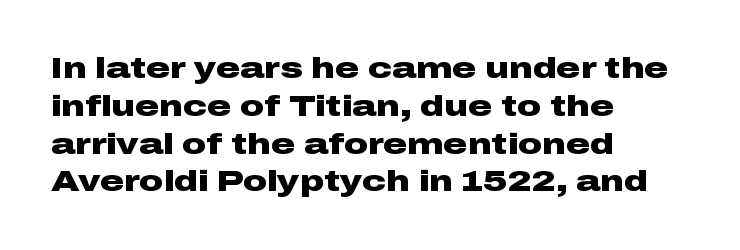
{"serif": "no", "italic": "no", "bold": "yes", "weight": "heavy", "width": "wide", "stroke_contrast": "low", "x_height": "medium", "monospaced": "no", "underline": "no", "align": "left", "line_spacing": "normal", "line_spacing_ratio": 1.26, "letter_spacing": "normal", "letter_spacing_em": 0.0, "glyph_px": 30}
